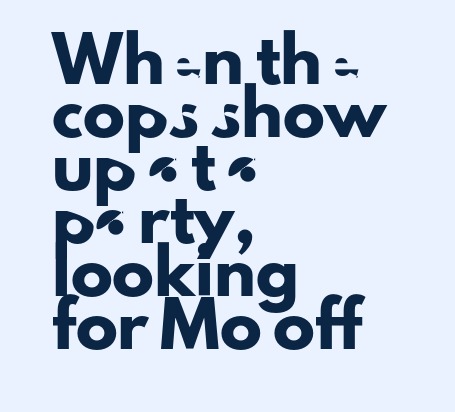
{"serif": "no", "italic": "no", "width": "normal", "stroke_contrast": "low", "x_height": "small", "monospaced": "no", "underline": "no", "align": "left", "line_spacing": "normal", "line_spacing_ratio": 1.26, "letter_spacing": "normal", "letter_spacing_em": 0.0, "glyph_px": 42}
